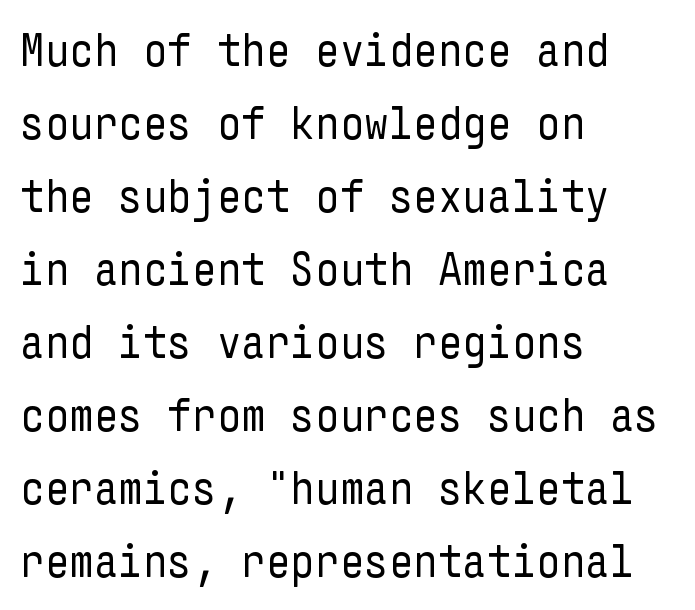
{"serif": "no", "italic": "no", "bold": "no", "weight": "regular", "width": "condensed", "stroke_contrast": "low", "x_height": "medium", "underline": "no", "align": "left", "line_spacing": "normal", "line_spacing_ratio": 1.52, "letter_spacing": "normal", "letter_spacing_em": 0.0, "glyph_px": 48}
